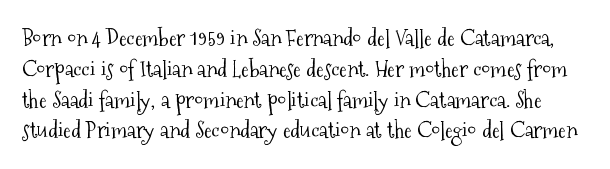
Compared with a typical body face, this is equally light or lighter still. Rule under the text: the space is simply empty. Characters follow at the spacing the type designer built in. Each new line begins a customary step beneath the previous one. Posture: vertical.
